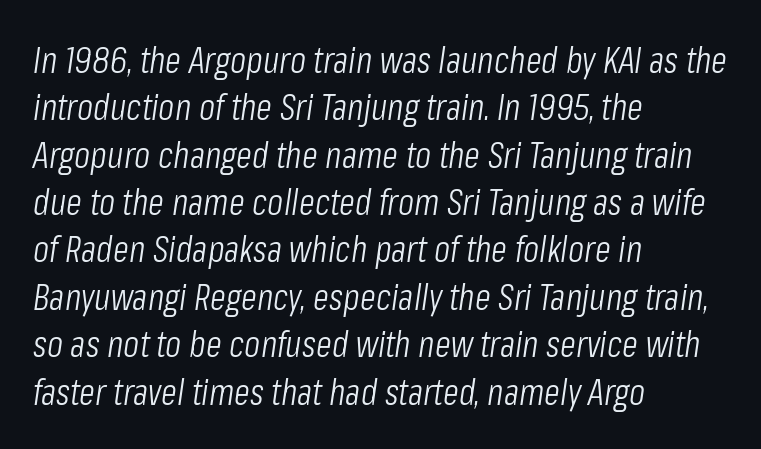
The image shows 37 px light, condensed type, italic (leaning right); set left-aligned, normal line spacing (1.28x), normal letter spacing, not underlined; low stroke contrast and a medium x-height.
